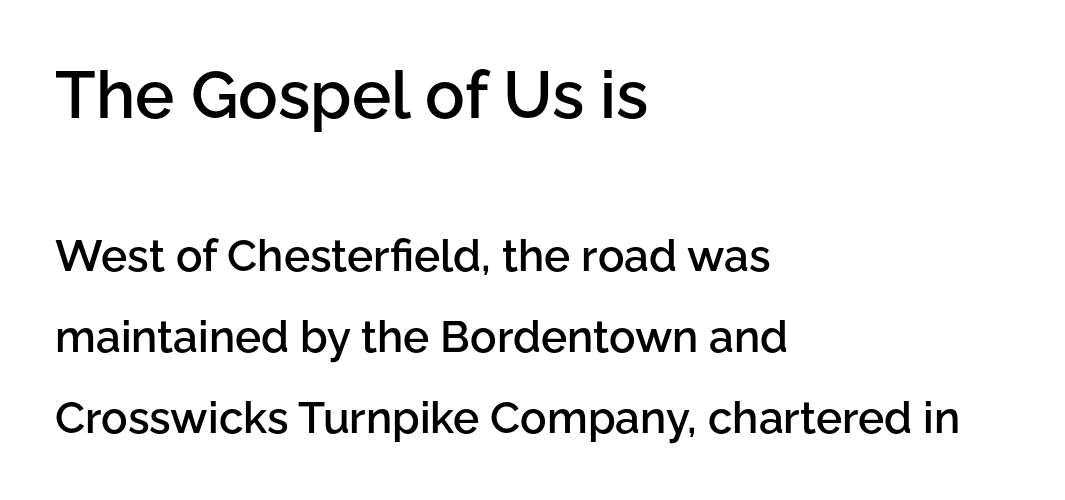
The image shows 66 px semibold sans-serif type, upright; set left-aligned, line spacing 1.84x, normal letter spacing, not underlined; the first (top) block is 1.5x larger; low stroke contrast and a medium x-height.
